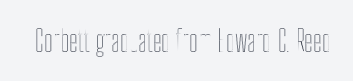
Q: Is the text italic (slanted)? A: No, it is upright.
Q: Is the text underlined? A: No.
Q: Is the spacing between letters normal or unusually wide? A: Normal.
Q: Width (condensed, normal, or wide)? A: Condensed.
Q: x-height? A: Medium.
Q: Monospaced? A: No.
